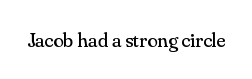
The passage shown is not underscored anywhere. The font's upright variant was chosen for this text. Stems here are at most as thick as an everyday book face. Observe the ordinary spacing: letters are neighbours, not strangers.
